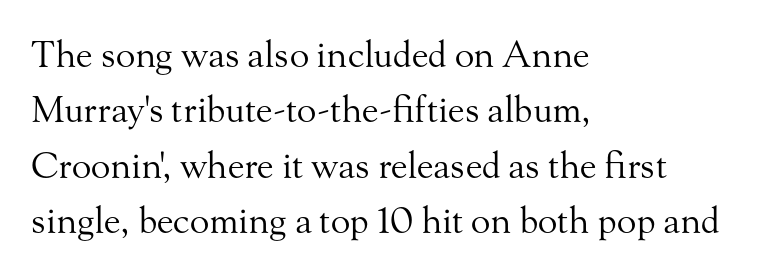
The font family rendered here belongs to the serif group. Vertical spacing — default. This rendering leaves character spacing at its baseline value. Letters have the restrained weight of plain body copy at most. Glance below the letters and you will spot only blank space. Quick note: not italic, upright.
